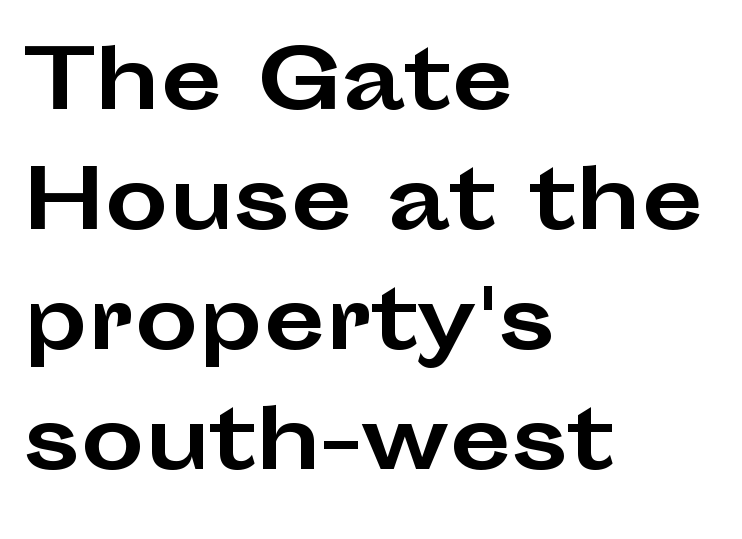
A full-strength bold gives these letters their thick strokes. A typesetter would call this proportional, since set widths differ per character. I'd call this a sans setting — the letters go barefoot. In terms of leading, this rendering sits right in the middle. Does the copy run flush right? No — it runs flush left.
